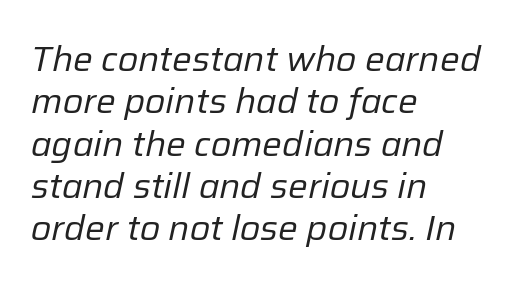
The image shows 35 px regular-weight type, italic (leaning right); set left-aligned, line spacing 1.21x, normal letter spacing, not underlined; low stroke contrast and a medium x-height.
